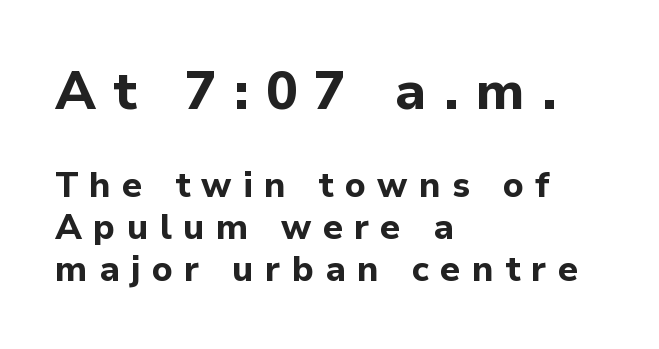
The image shows 53 px bold sans-serif type, upright; set left-aligned, line spacing 1.2x, unusually wide letter spacing (+0.32 em), not underlined; the first (top) block is 1.51x larger; low stroke contrast and a medium x-height.
